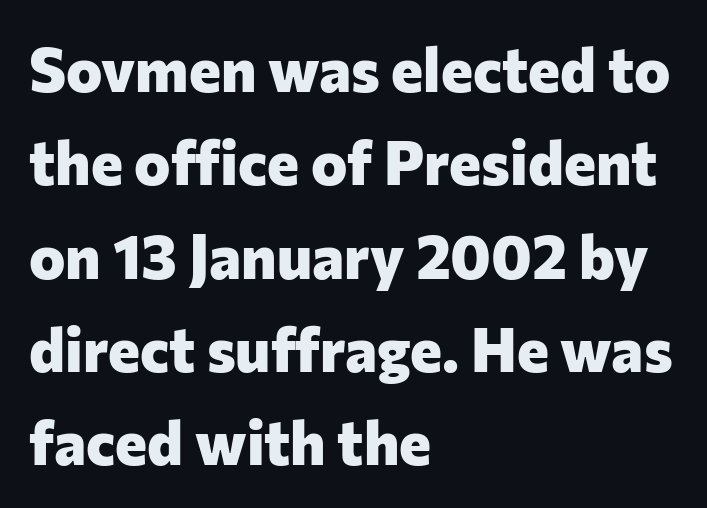
{"serif": "no", "italic": "no", "bold": "yes", "weight": "heavy", "width": "normal", "stroke_contrast": "low", "x_height": "medium", "monospaced": "no", "underline": "no", "align": "left", "line_spacing": "normal", "line_spacing_ratio": 1.53, "letter_spacing": "normal", "letter_spacing_em": 0.0, "glyph_px": 61}
